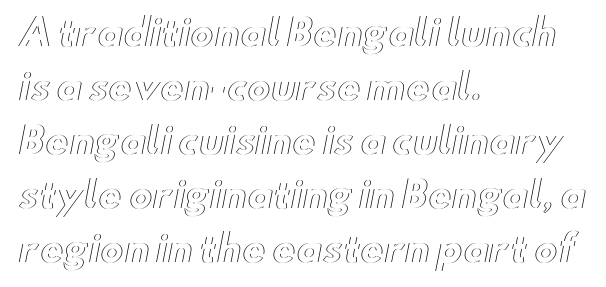
This rendering leaves character spacing at its baseline value. Quick note: interline space is typical. This rendering features lettering with no underline. The ragged edge is on the right, which tells us the setting is flush left. Varying glyph widths throughout — classic text-font behaviour.
